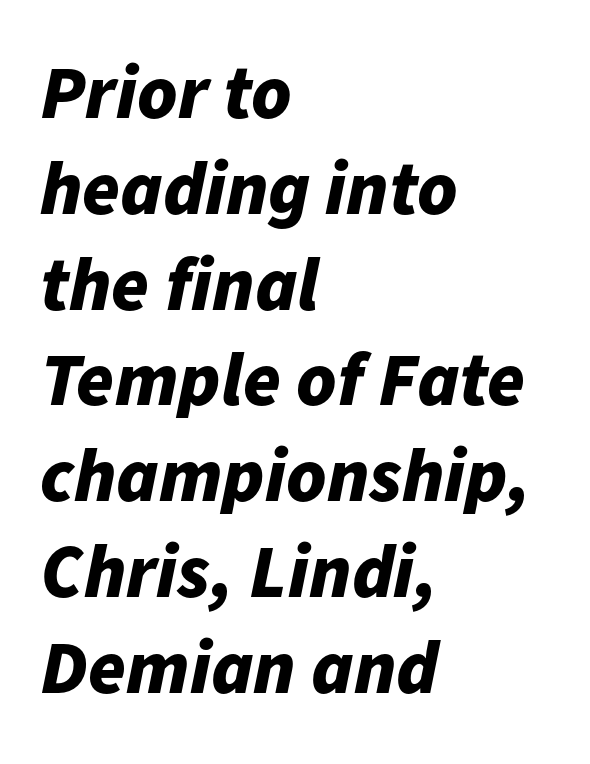
The image shows 76 px bold type, italic (leaning right); set left-aligned, normal line spacing (1.26x), normal letter spacing, not underlined; low stroke contrast and a medium x-height.
